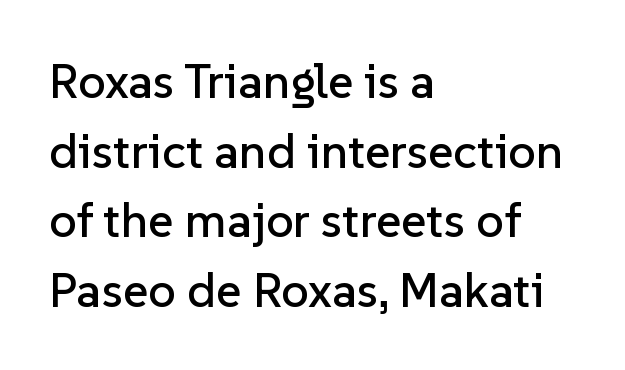
Q: Is the text italic (slanted)? A: No, it is upright.
Q: Is the typeface a serif or a sans-serif typeface? A: Sans-serif.
Q: Is the text underlined? A: No.
Q: How is the paragraph aligned? A: Left-aligned.
Q: Is the spacing between letters normal or unusually wide? A: Normal.
Q: Is the spacing between lines tight, normal or loose? A: Normal.
Q: Width (condensed, normal, or wide)? A: Normal.
Q: Stroke contrast? A: Low.
Q: x-height? A: Medium.
Q: Monospaced? A: No.
